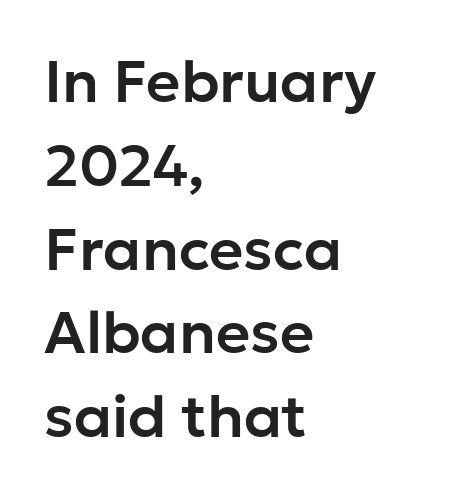
The image shows 59 px sans-serif type, upright; set left-aligned, normal line spacing (1.42x), normal letter spacing, not underlined; low stroke contrast and a medium x-height.
